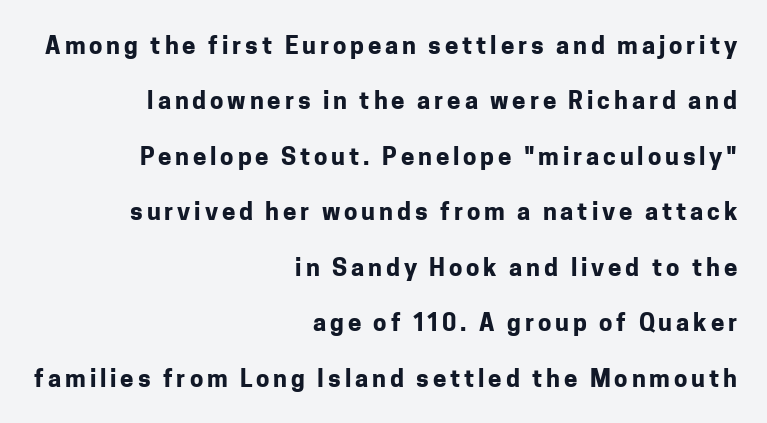
Q: Is the text bold? A: Yes.
Q: Is the text italic (slanted)? A: No, it is upright.
Q: Is the text underlined? A: No.
Q: How is the paragraph aligned? A: Right-aligned.
Q: Is the spacing between lines tight, normal or loose? A: Loose.
